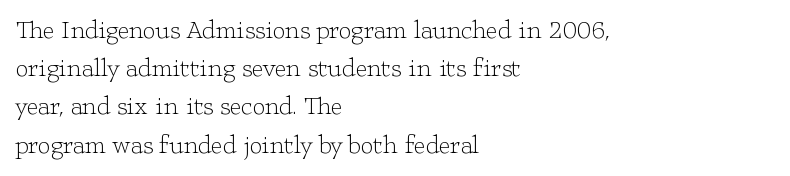
{"italic": "no", "bold": "no", "underline": "no", "align": "left", "line_spacing": "normal", "line_spacing_ratio": 1.53, "letter_spacing": "normal", "letter_spacing_em": 0.0, "glyph_px": 25}
